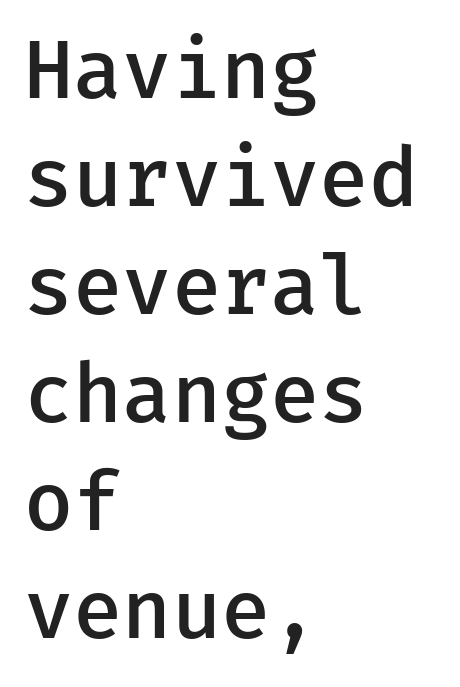
The image shows 80 px semibold sans-serif type, upright; set left-aligned, normal line spacing (1.35x), normal letter spacing, not underlined; low stroke contrast and a medium x-height.
